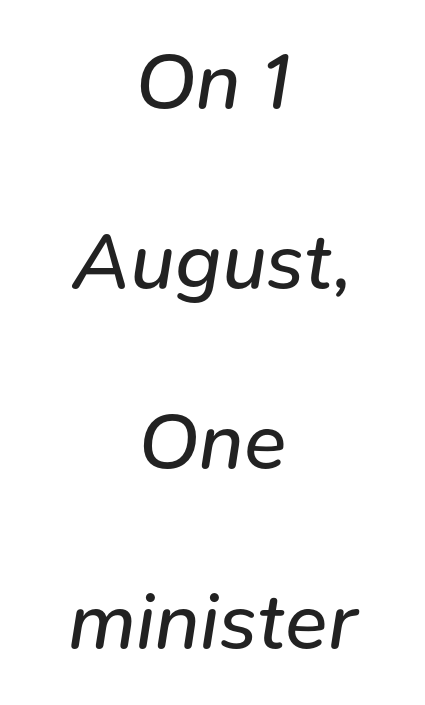
Q: Is the text bold? A: No.
Q: Is the text italic (slanted)? A: Yes, it leans right by about 9 degrees.
Q: Is the text underlined? A: No.
Q: How is the paragraph aligned? A: Centered.
Q: Is the spacing between letters normal or unusually wide? A: Normal.
Q: Is the spacing between lines tight, normal or loose? A: Loose.
Q: Width (condensed, normal, or wide)? A: Normal.
Q: Stroke contrast? A: Low.
Q: x-height? A: Medium.
Q: Monospaced? A: No.
